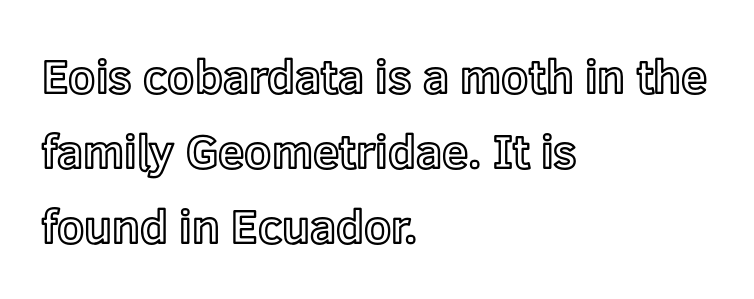
{"italic": "no", "width": "normal", "x_height": "medium", "monospaced": "no", "underline": "no", "align": "left", "line_spacing": "normal", "line_spacing_ratio": 1.6, "letter_spacing": "normal", "letter_spacing_em": 0.0, "glyph_px": 47}
